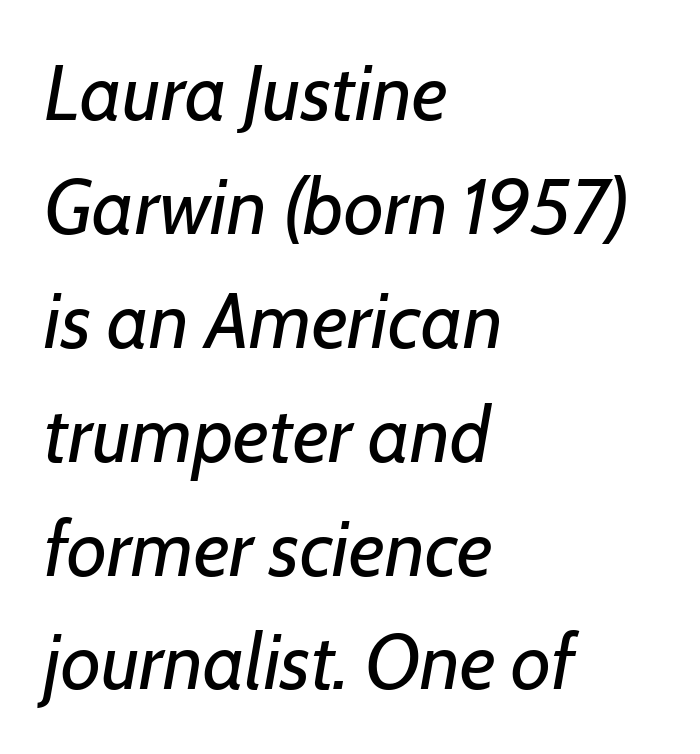
Where is the straight margin? On the left. The zone under the glyphs is completely vacant. These glyphs show unthickened strokes, regular width or finer. The gaps between neighbouring characters are ordinary and unremarkable.
